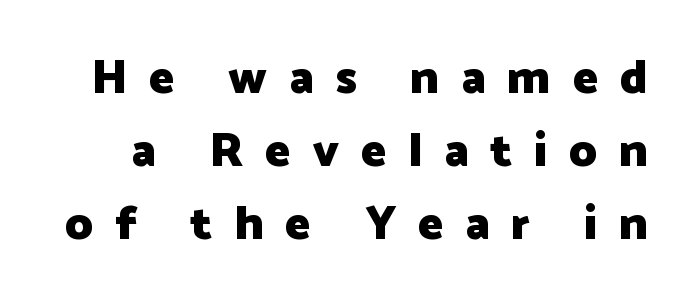
Rule under the text: the space is simply empty. A dark, heavy texture on the line: the type is bold. Regarding leading, the lines here are spaced in the standard way. Spacing verdict: proportional, widths tailored to each character. To sum up the face: it is a sans, with no serifs. Posture: upright roman.
